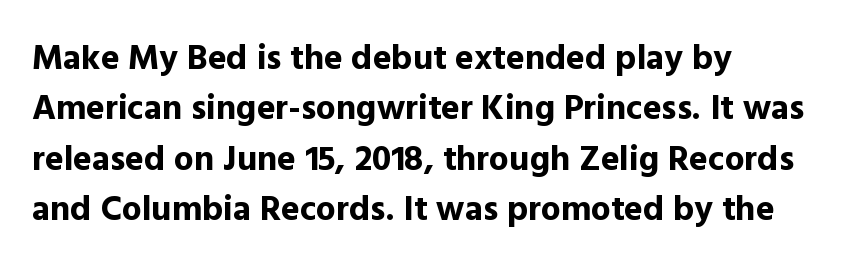
{"serif": "no", "italic": "no", "bold": "yes", "weight": "bold", "width": "normal", "x_height": "medium", "monospaced": "no", "underline": "no", "align": "left", "line_spacing": "normal", "line_spacing_ratio": 1.44, "letter_spacing": "normal", "letter_spacing_em": 0.0, "glyph_px": 35}
